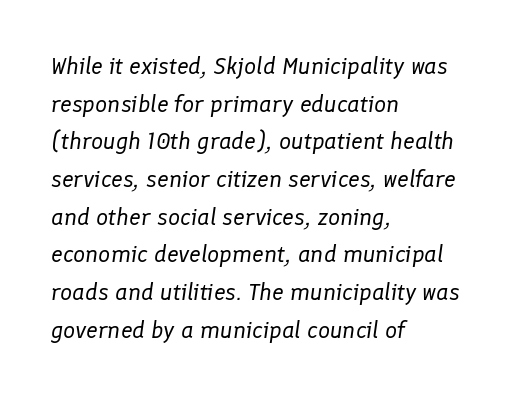
{"italic": "yes", "lean": "right", "slant_degrees": 8, "bold": "no", "underline": "no", "align": "left", "line_spacing": "normal", "line_spacing_ratio": 1.57, "letter_spacing": "normal", "letter_spacing_em": 0.0, "glyph_px": 24}
